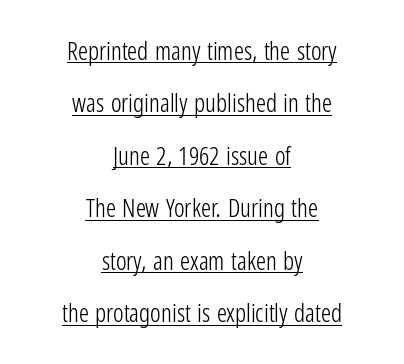
Glance below the letters and you will spot a drawn line. The passage shown is not bold in any degree. Rows of type keep a wide berth in the vertical direction. Default kerning and tracking; the words read as compact shapes.
